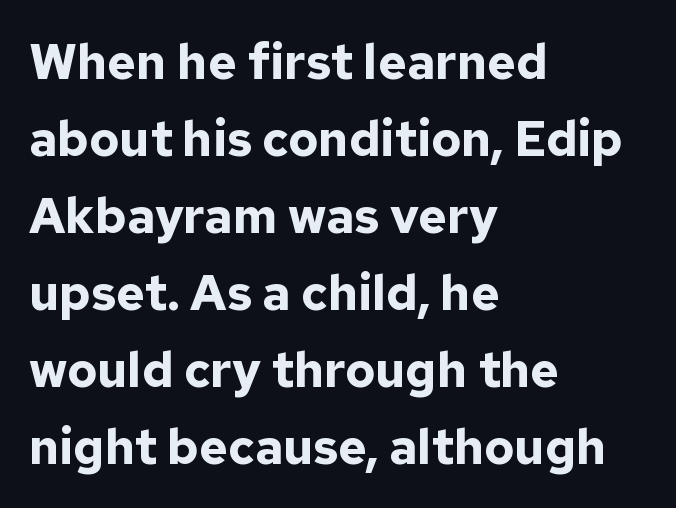
Any mark beneath the type? The region is blank. Think of a printed novel: that variable character pitch is what you see here. Reading down the column, the eye jumps a familiar distance to each next line. Between one letter and the next there's only the usual sliver of space. Each glyph is drawn with heavy, bold strokes.
